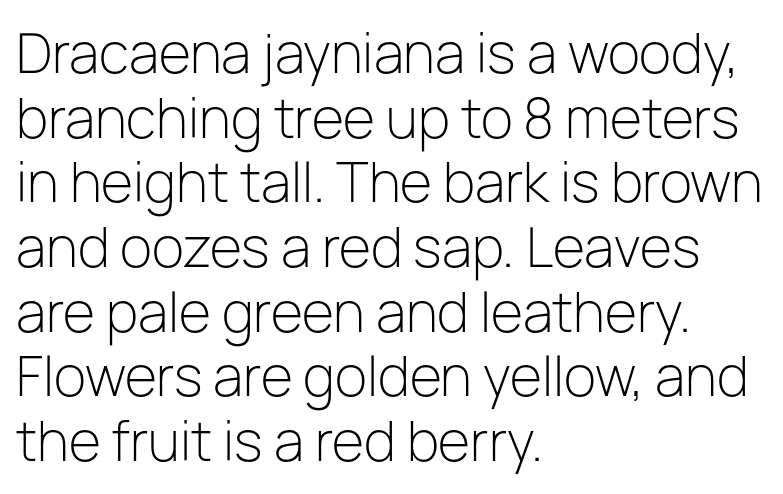
Q: Is the text bold? A: No.
Q: Is the text italic (slanted)? A: No, it is upright.
Q: Is the typeface a serif or a sans-serif typeface? A: Sans-serif.
Q: Is the text underlined? A: No.
Q: How is the paragraph aligned? A: Left-aligned.
Q: Is the spacing between letters normal or unusually wide? A: Normal.
Q: Width (condensed, normal, or wide)? A: Normal.
Q: Stroke contrast? A: Low.
Q: x-height? A: Medium.
Q: Monospaced? A: No.
